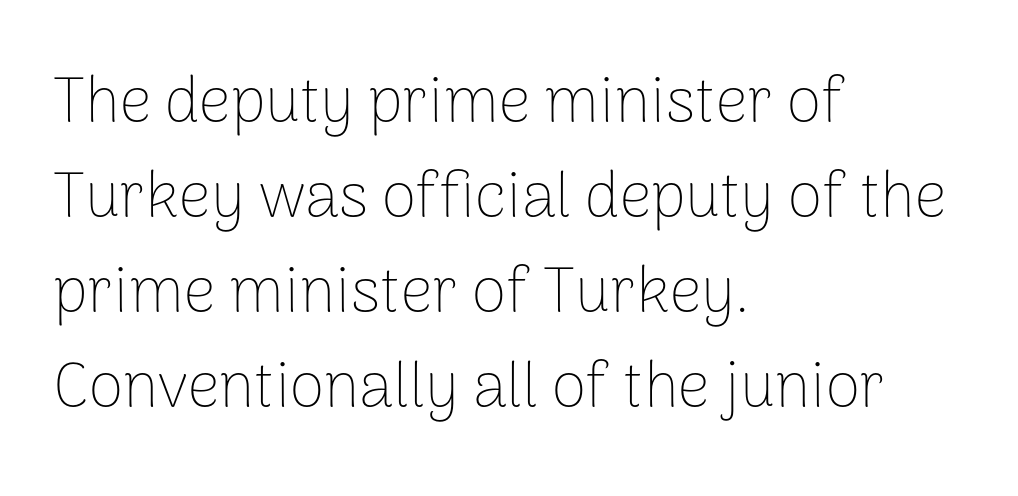
Q: Is the text bold? A: No.
Q: Is the text italic (slanted)? A: No, it is upright.
Q: Is the typeface a serif or a sans-serif typeface? A: Sans-serif.
Q: Is the text underlined? A: No.
Q: How is the paragraph aligned? A: Left-aligned.
Q: Is the spacing between letters normal or unusually wide? A: Normal.
Q: Is the spacing between lines tight, normal or loose? A: Normal.
Q: Width (condensed, normal, or wide)? A: Normal.
Q: Stroke contrast? A: Low.
Q: x-height? A: Medium.
Q: Monospaced? A: No.
